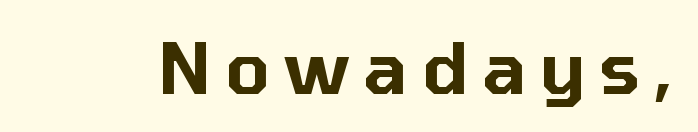
{"serif": "no", "italic": "no", "width": "normal", "stroke_contrast": "low", "x_height": "medium", "monospaced": "no", "underline": "no", "letter_spacing": "wide", "letter_spacing_em": 0.2, "glyph_px": 71}
